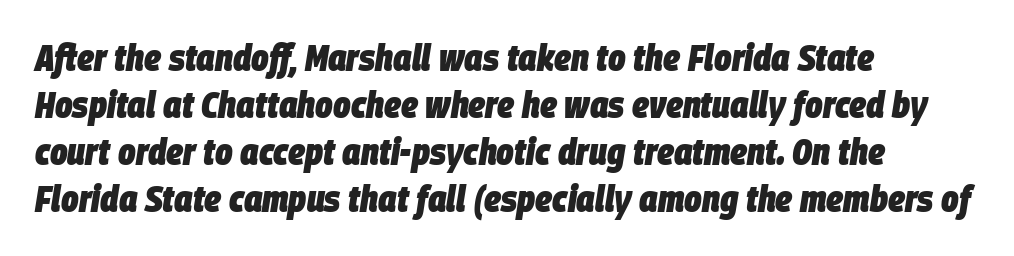
Q: Is the text bold? A: Yes.
Q: Is the text italic (slanted)? A: Yes, it leans right by about 9 degrees.
Q: Is the text underlined? A: No.
Q: How is the paragraph aligned? A: Left-aligned.
Q: Is the spacing between letters normal or unusually wide? A: Normal.
Q: Is the spacing between lines tight, normal or loose? A: Normal.
Q: Width (condensed, normal, or wide)? A: Condensed.
Q: Stroke contrast? A: Low.
Q: x-height? A: Large.
Q: Monospaced? A: No.
